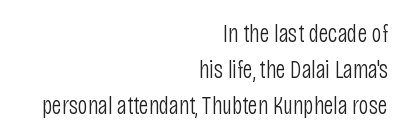
The image shows 25 px text type, upright; set right-aligned, normal line spacing (1.44x), normal letter spacing, not underlined.
